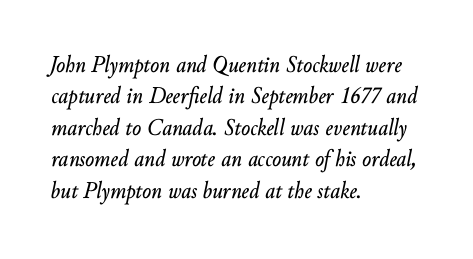
{"italic": "yes", "lean": "right", "slant_degrees": 10, "underline": "no", "align": "left", "line_spacing": "normal", "line_spacing_ratio": 1.31, "letter_spacing": "normal", "letter_spacing_em": 0.0, "glyph_px": 24}
